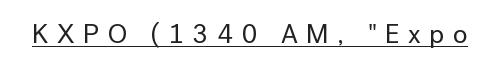
Q: Is the text italic (slanted)? A: No, it is upright.
Q: Is the text underlined? A: Yes.
Q: Is the spacing between letters normal or unusually wide? A: Unusually wide.
